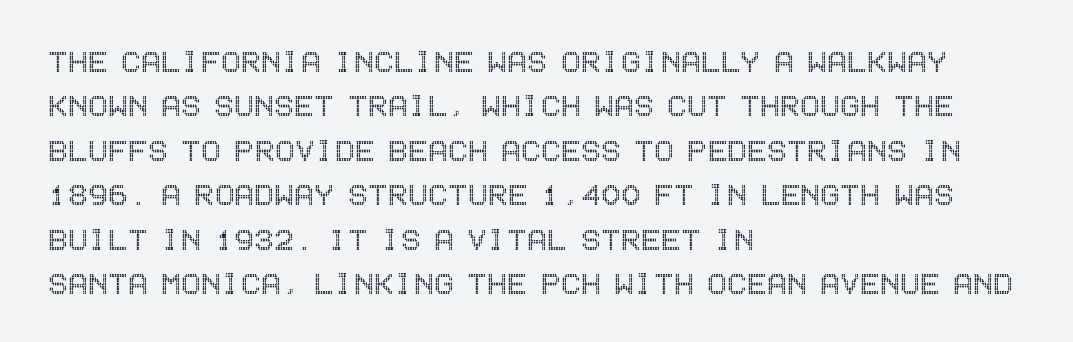
The image shows 37 px condensed type, upright; set left-aligned, line spacing 1.2x, normal letter spacing, not underlined; a large x-height.
